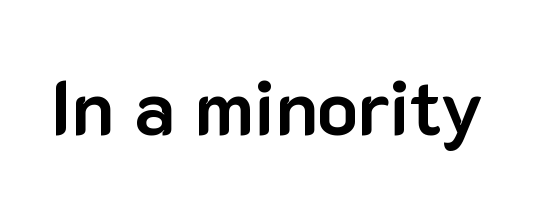
Q: Is the text bold? A: Yes.
Q: Is the text italic (slanted)? A: No, it is upright.
Q: Is the typeface a serif or a sans-serif typeface? A: Sans-serif.
Q: Is the text underlined? A: No.
Q: Is the spacing between letters normal or unusually wide? A: Normal.
Q: Width (condensed, normal, or wide)? A: Normal.
Q: Stroke contrast? A: Low.
Q: x-height? A: Medium.
Q: Monospaced? A: No.
